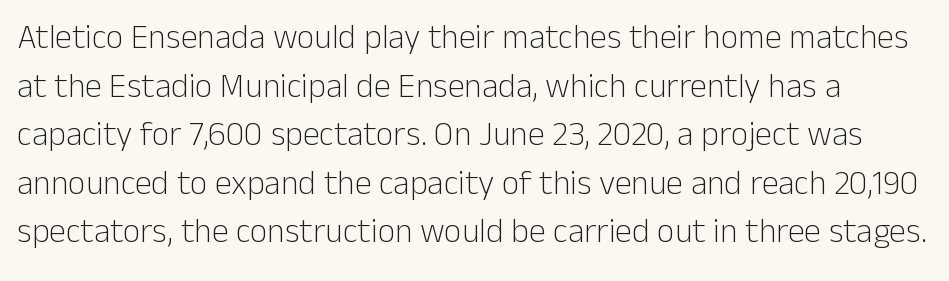
{"serif": "no", "italic": "no", "bold": "no", "weight": "light", "width": "normal", "stroke_contrast": "low", "x_height": "medium", "monospaced": "no", "underline": "no", "line_spacing": "normal", "line_spacing_ratio": 1.43, "letter_spacing": "normal", "letter_spacing_em": 0.0, "glyph_px": 34}
